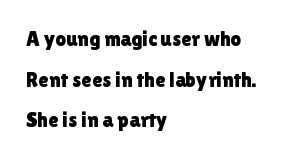
{"italic": "no", "underline": "no", "align": "left", "line_spacing": "loose", "line_spacing_ratio": 1.93, "letter_spacing": "normal", "letter_spacing_em": 0.0, "glyph_px": 21}
